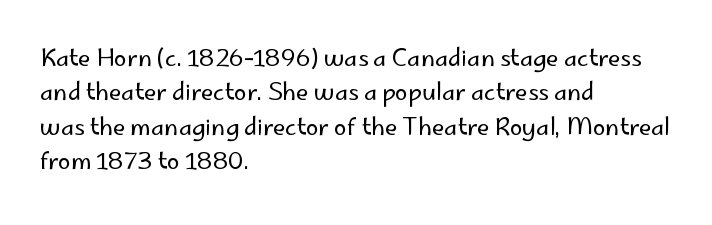
{"italic": "no", "bold": "no", "underline": "no", "align": "left", "line_spacing": "normal", "line_spacing_ratio": 1.5, "letter_spacing": "normal", "letter_spacing_em": 0.0, "glyph_px": 23}
